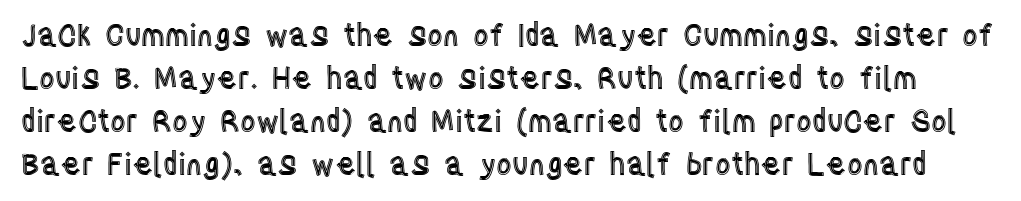
The letters stand straight up with perfectly vertical stems. Is there much room between lines? A standard amount, neither cramped nor airy. Anything drawn beneath the words? Only blank space. The rendering uses natural spacing where letterforms have individual widths.
